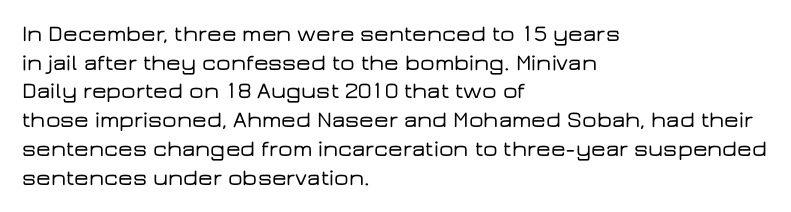
{"italic": "no", "underline": "no", "align": "left", "line_spacing": "normal", "line_spacing_ratio": 1.25, "letter_spacing": "normal", "letter_spacing_em": 0.0, "glyph_px": 23}
